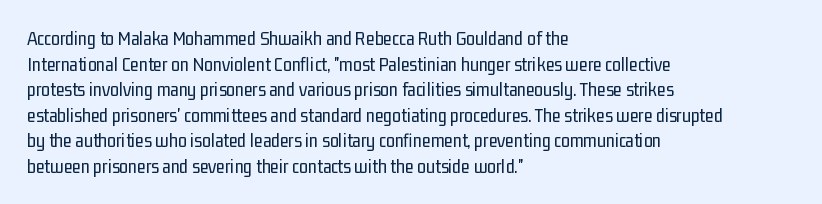
{"italic": "no", "bold": "no", "underline": "no", "align": "left", "line_spacing": "normal", "line_spacing_ratio": 1.28, "letter_spacing": "normal", "letter_spacing_em": 0.0, "glyph_px": 20}
